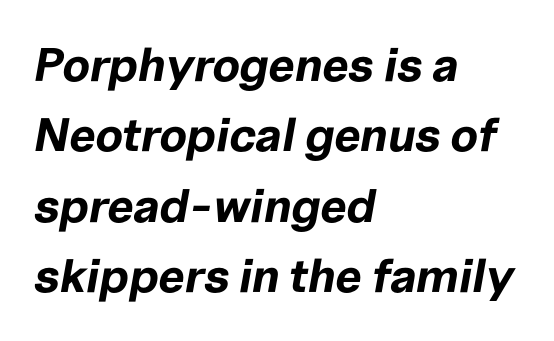
The image shows 47 px bold type, italic (leaning right); set left-aligned, normal line spacing (1.5x), normal letter spacing, not underlined; low stroke contrast and a medium x-height.
